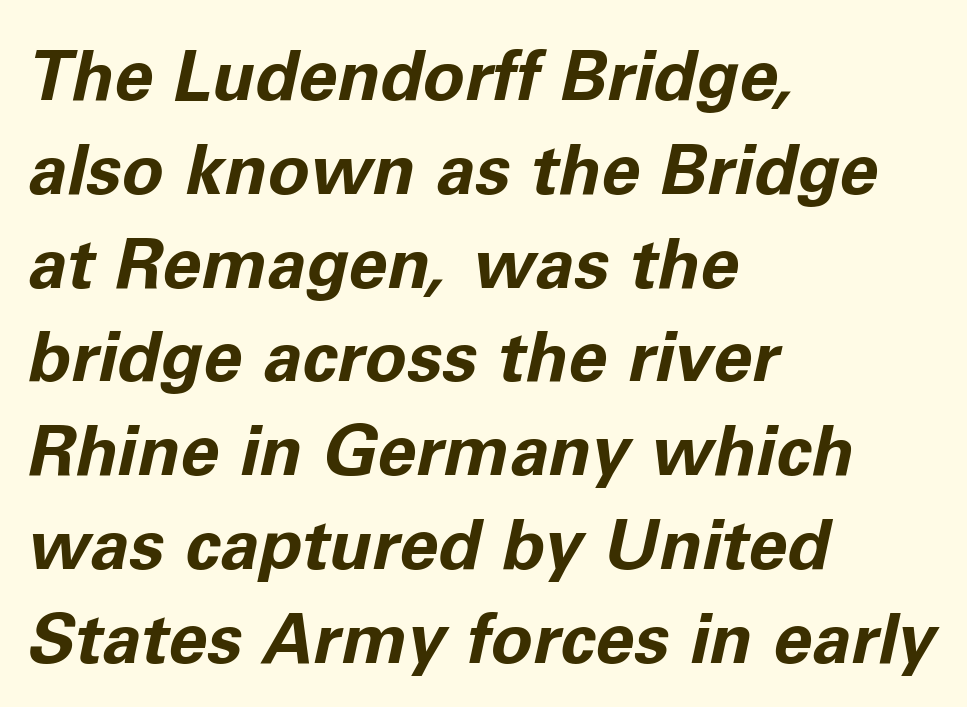
{"italic": "yes", "lean": "right", "slant_degrees": 11, "bold": "yes", "weight": "bold", "width": "normal", "stroke_contrast": "low", "x_height": "medium", "monospaced": "no", "underline": "no", "align": "left", "line_spacing": "normal", "line_spacing_ratio": 1.34, "letter_spacing": "normal", "letter_spacing_em": 0.0, "glyph_px": 70}
